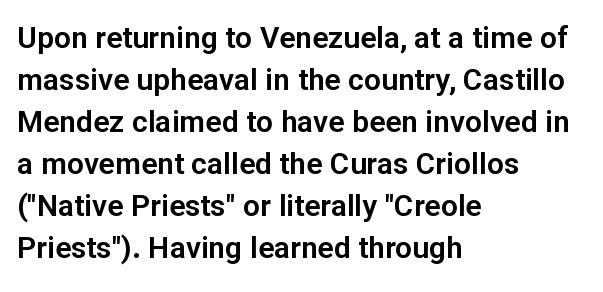
{"serif": "no", "italic": "no", "width": "normal", "stroke_contrast": "low", "x_height": "medium", "monospaced": "no", "underline": "no", "align": "left", "line_spacing": "normal", "line_spacing_ratio": 1.4, "letter_spacing": "normal", "letter_spacing_em": 0.0, "glyph_px": 30}
